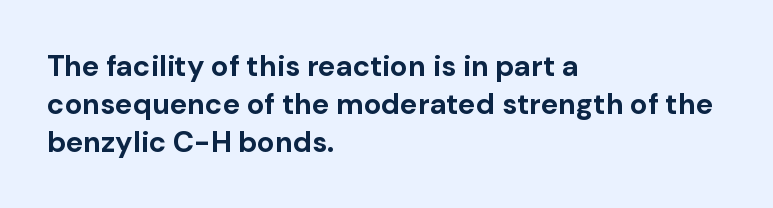
Q: Is the text bold? A: Yes.
Q: Is the text italic (slanted)? A: No, it is upright.
Q: Is the typeface a serif or a sans-serif typeface? A: Sans-serif.
Q: Is the text underlined? A: No.
Q: How is the paragraph aligned? A: Left-aligned.
Q: Is the spacing between letters normal or unusually wide? A: Normal.
Q: Is the spacing between lines tight, normal or loose? A: Normal.
Q: Width (condensed, normal, or wide)? A: Normal.
Q: Stroke contrast? A: Low.
Q: x-height? A: Medium.
Q: Monospaced? A: No.
